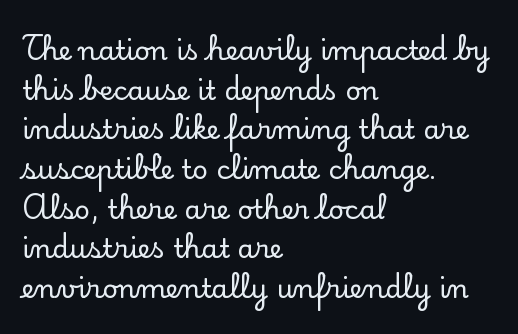
Reading down the column, the eye jumps a familiar distance to each next line. The gaps between neighbouring characters are ordinary and unremarkable. Every character sits straight up, as roman type does. These lines stack with their left ends in a neat column. Bare-footed words on every line.
